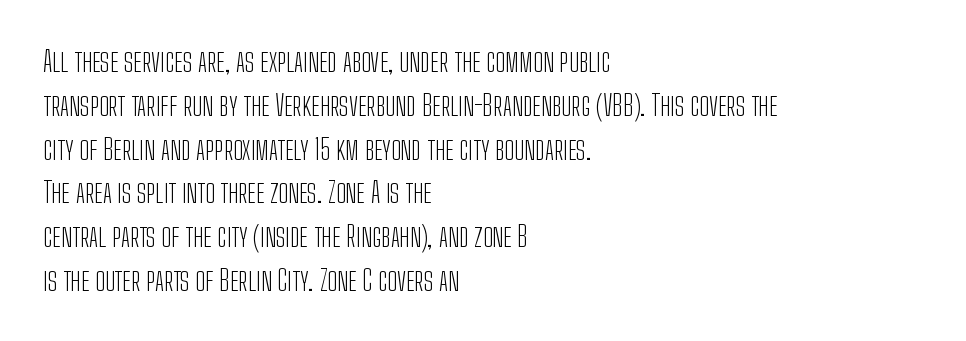
The weight tops out at a normal text grade. Look at the bottom of the vertical strokes: they stop flat, with no serifs. Honestly, the row spacing looks completely unremarkable. The passage shown has conventional tracking throughout.
